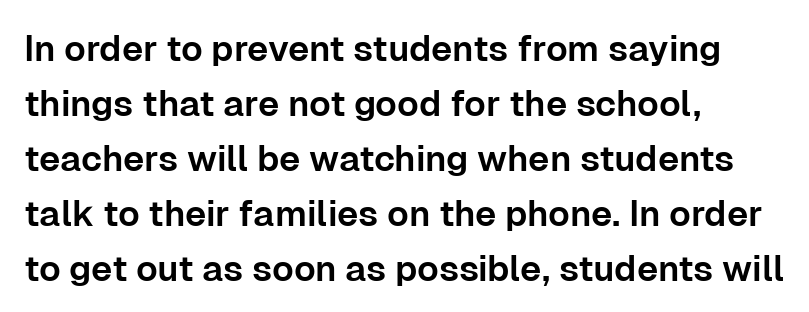
Looks like regular typesetting: each glyph gets only the width it needs. Compared with a centered layout, this one pins lines to the left instead. The gaps between neighbouring characters are ordinary and unremarkable. When letters stand straight like this, we call the style roman or upright. Plain, unruled lines of type.
